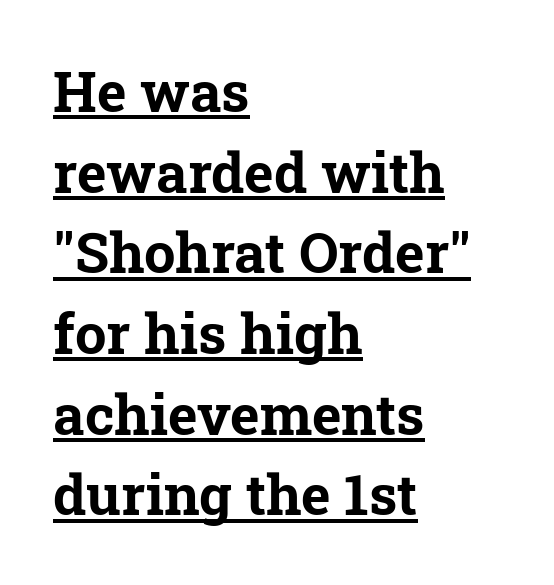
I'd describe the lettering as bold — thick and assertive. This rendering uses left alignment, leaving the right contour irregular. Here the designer chose a conventional face with non-uniform glyph widths. A baseline rule has been typeset under these characters. The rendering uses a moderate line-height, typical for paragraphs.
